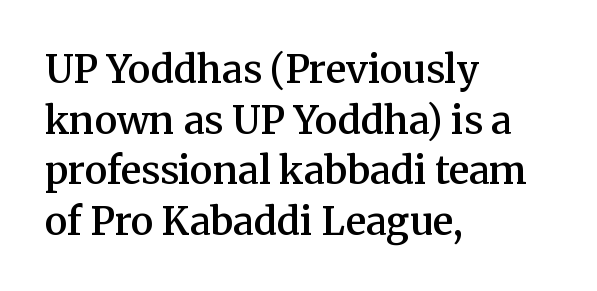
Reading down the column, the eye jumps a familiar distance to each next line. Type without underlining. You could not count columns in this text — the font is proportionally spaced. Note: serifs present on the glyphs. Every stem runs plumb, perpendicular to the baseline. The rendering uses a semibold face; strokes are thickened but not to full bold.
